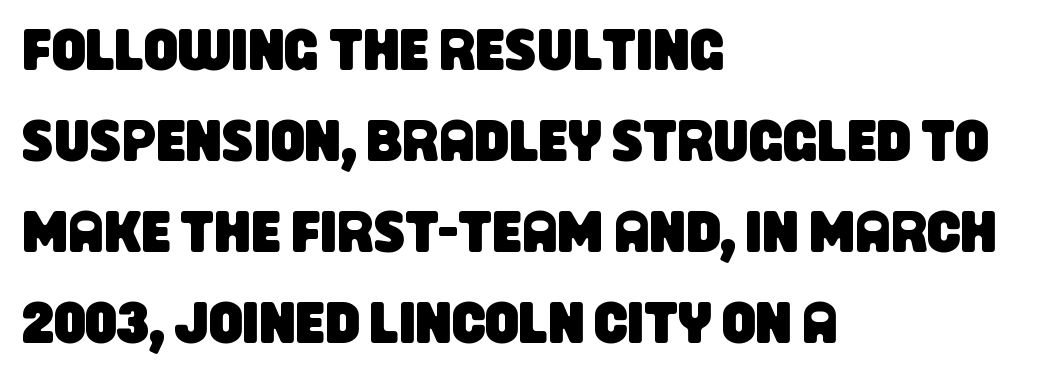
This rendering employs a face without finishing strokes, i.e., a sans-serif. No extra tracking has been applied to these lines. Has an underline been added? It has not. Spacing verdict: proportional, widths tailored to each character. Horizontal alignment here is leftward, the default for most running prose. Is there much room between lines? A standard amount, neither cramped nor airy.
